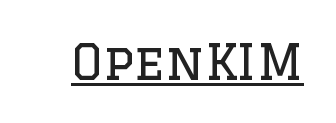
The image shows 49 px regular-weight serif type, upright; set normal letter spacing, underlined; low stroke contrast and a large x-height.
